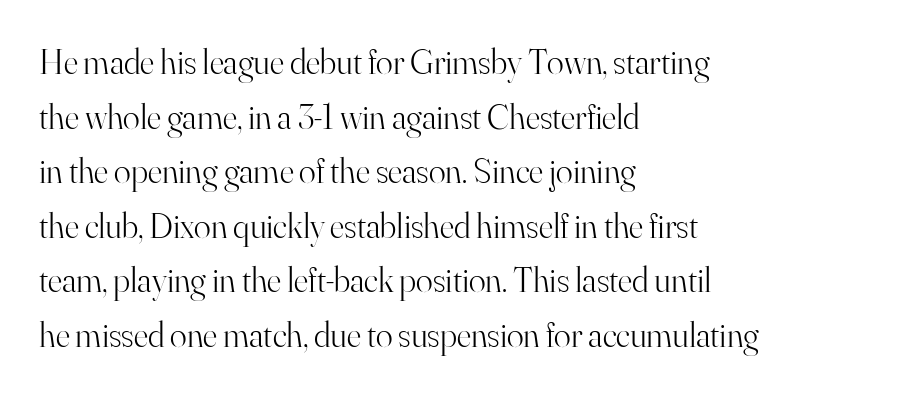
The image shows 35 px light serif type, upright; set left-aligned, normal line spacing (1.56x), normal letter spacing, not underlined; high stroke contrast and a small x-height.
